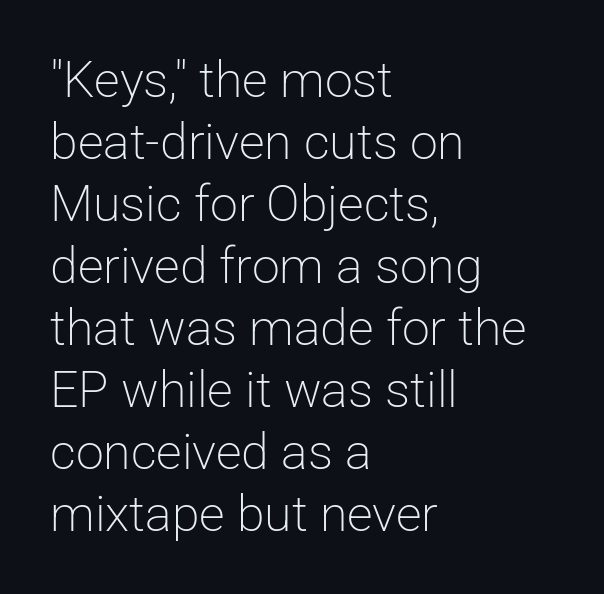
Q: Is the text bold? A: No.
Q: Is the text italic (slanted)? A: No, it is upright.
Q: Is the typeface a serif or a sans-serif typeface? A: Sans-serif.
Q: Is the text underlined? A: No.
Q: How is the paragraph aligned? A: Left-aligned.
Q: Is the spacing between letters normal or unusually wide? A: Normal.
Q: Width (condensed, normal, or wide)? A: Normal.
Q: Stroke contrast? A: Low.
Q: x-height? A: Medium.
Q: Monospaced? A: No.
